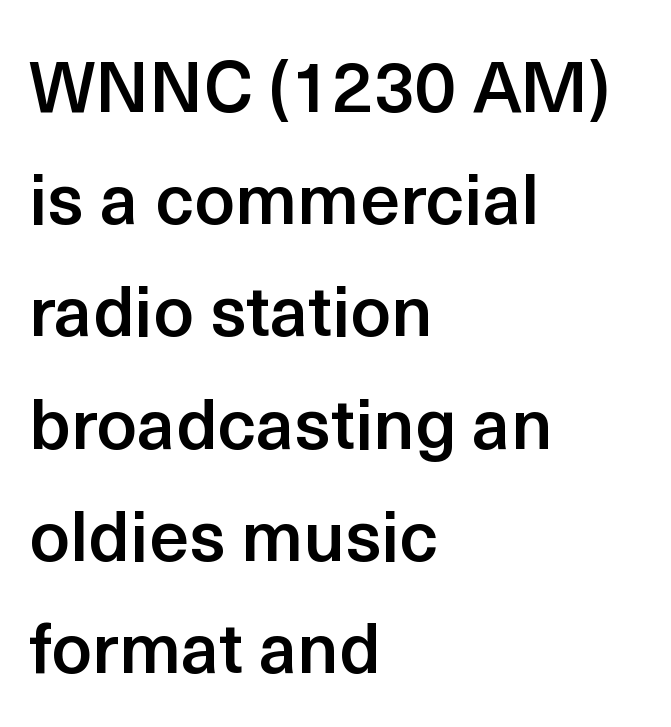
{"serif": "no", "italic": "no", "bold": "semi", "weight": "semibold", "width": "normal", "x_height": "medium", "monospaced": "no", "underline": "no", "align": "left", "line_spacing": "normal", "line_spacing_ratio": 1.58, "letter_spacing": "normal", "letter_spacing_em": 0.0, "glyph_px": 71}
